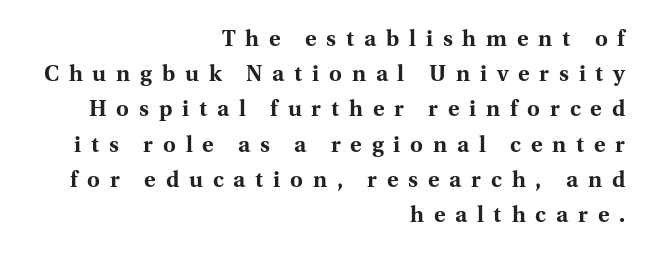
It's the straight-up-and-down kind of type. The space between consecutive lines is moderate. Observe the wide spacing: letters keep a clear distance from each other. How heavy is the stroke? Heavy — this is a bold.
